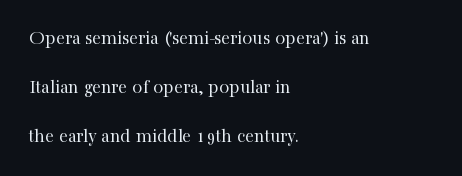
{"italic": "no", "bold": "no", "underline": "no", "align": "left", "line_spacing": "loose", "line_spacing_ratio": 2.45, "letter_spacing": "normal", "letter_spacing_em": 0.0, "glyph_px": 20}
